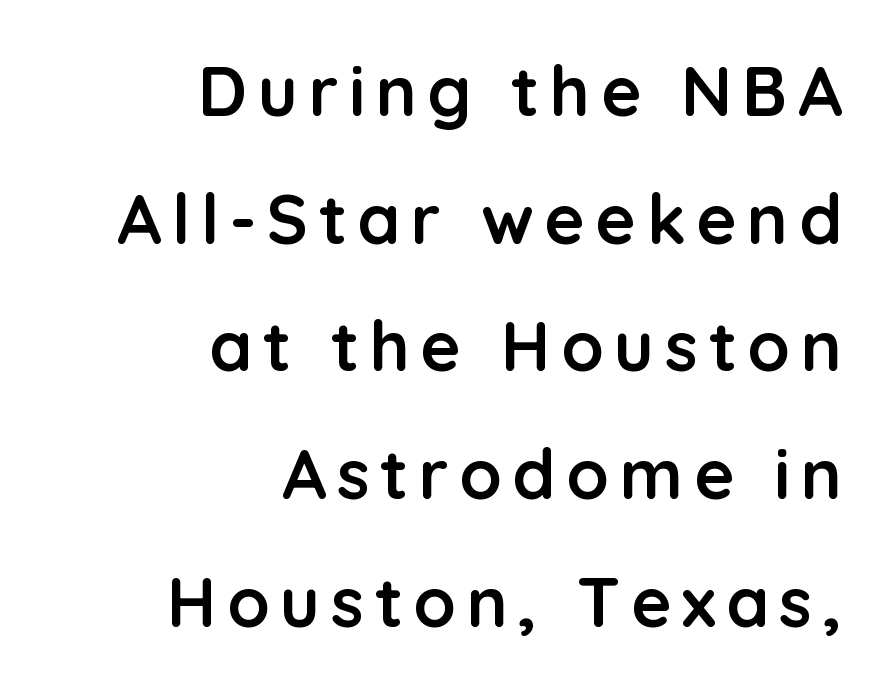
Q: Is the text bold? A: Yes.
Q: Is the text italic (slanted)? A: No, it is upright.
Q: Is the typeface a serif or a sans-serif typeface? A: Sans-serif.
Q: Is the text underlined? A: No.
Q: How is the paragraph aligned? A: Right-aligned.
Q: Width (condensed, normal, or wide)? A: Normal.
Q: Stroke contrast? A: Low.
Q: x-height? A: Medium.
Q: Monospaced? A: No.
